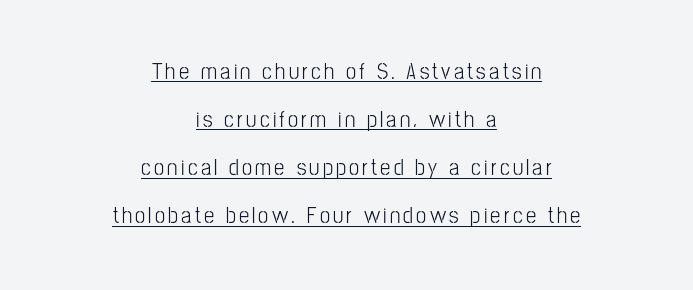
The image shows 23 px text type, upright; set centered, loose line spacing (2.09x), underlined.
